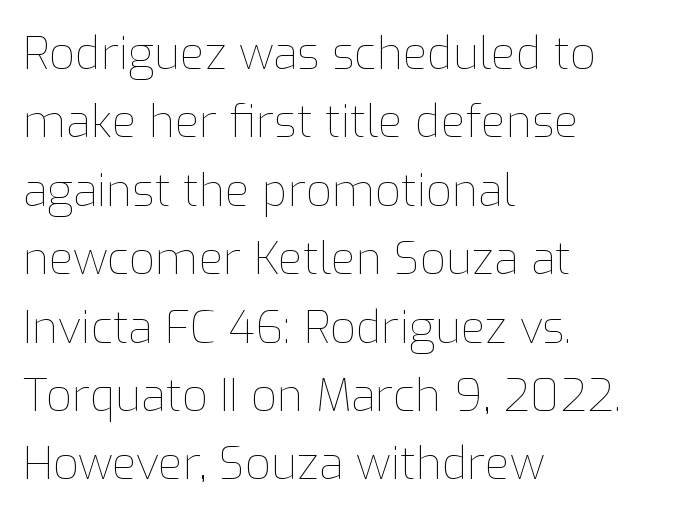
The image shows 45 px thin type, upright; set left-aligned, normal line spacing (1.52x), normal letter spacing, not underlined; low stroke contrast and a medium x-height.
